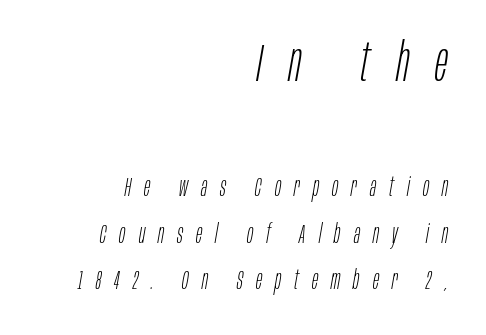
Visually the block forms a straight wall on the right and a jagged coastline on the left. No chunkiness to these letters — they're not bold. The block sitting higher on the canvas is the one with enlarged characters. Descender tails drop into unmarked territory.
